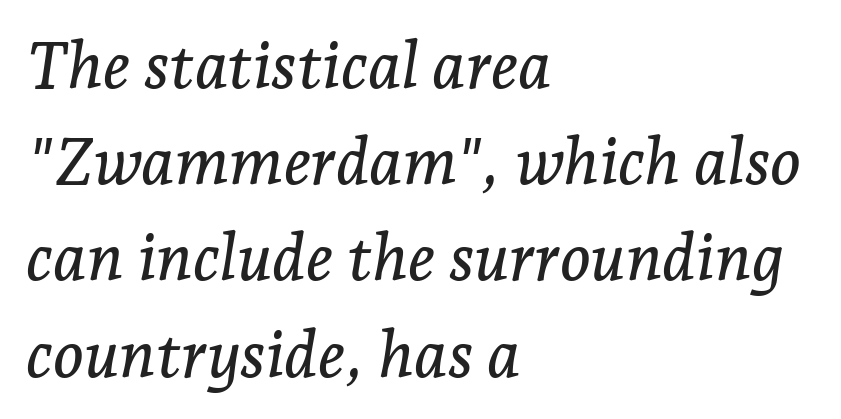
{"serif": "yes", "italic": "yes", "lean": "right", "slant_degrees": 7, "width": "normal", "stroke_contrast": "low", "x_height": "medium", "monospaced": "no", "underline": "no", "align": "left", "line_spacing": "normal", "line_spacing_ratio": 1.48, "letter_spacing": "normal", "letter_spacing_em": 0.0, "glyph_px": 65}
